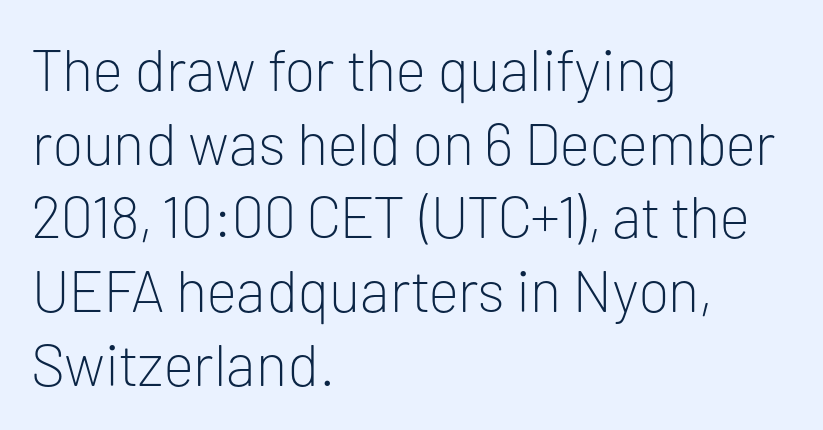
{"serif": "no", "italic": "no", "bold": "no", "weight": "light", "width": "normal", "stroke_contrast": "low", "x_height": "medium", "monospaced": "no", "underline": "no", "align": "left", "line_spacing": "normal", "line_spacing_ratio": 1.25, "letter_spacing": "normal", "letter_spacing_em": 0.0, "glyph_px": 59}
